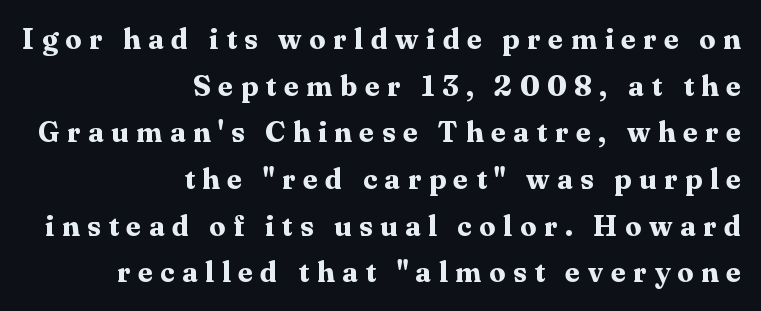
The image shows 29 px bold serif type, upright; set right-aligned, normal line spacing (1.61x), unusually wide letter spacing (+0.26 em), not underlined; medium stroke contrast and a medium x-height.
